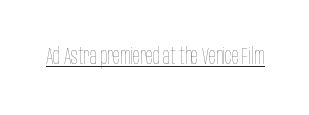
Q: Is the text bold? A: No.
Q: Is the text italic (slanted)? A: No, it is upright.
Q: Is the text underlined? A: Yes.
Q: Is the spacing between letters normal or unusually wide? A: Normal.
